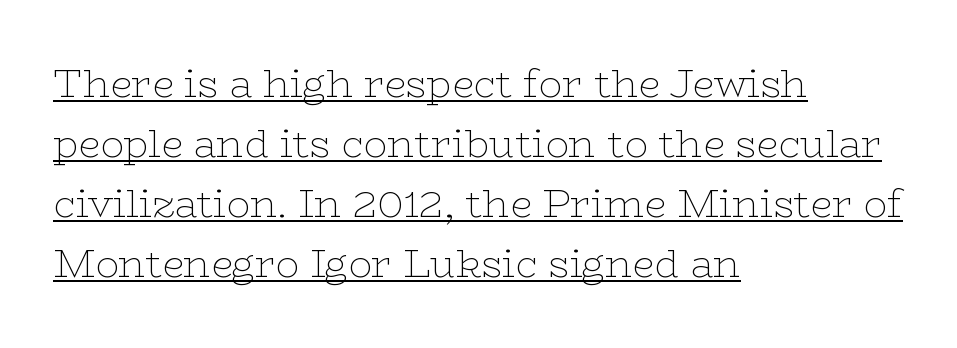
Type style note: has serifs. Is this a fixed-width face? No — the glyphs have proportional, varying widths. The compositor pushed each line to the left boundary. Summary of vertical rhythm: regular, with standard interline spacing. Looks like someone drew a line under every word here.
